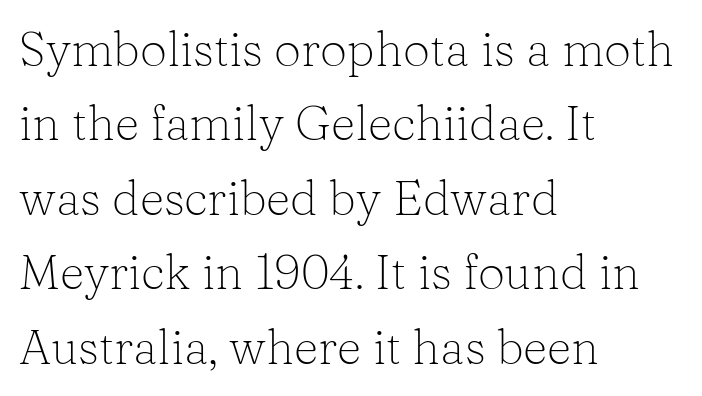
The image shows 48 px light serif type, upright; set left-aligned, normal line spacing (1.55x), normal letter spacing, not underlined; low stroke contrast and a medium x-height.
